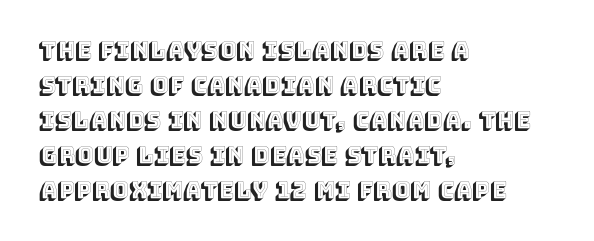
The vertical gap from one line to the next is medium. In terms of posture, this sample is upright. The ragged edge is on the right, which tells us the setting is flush left. Look at the tracking — it's just the regular setting, nothing added. Only glyphs here, with clear space below each row.
